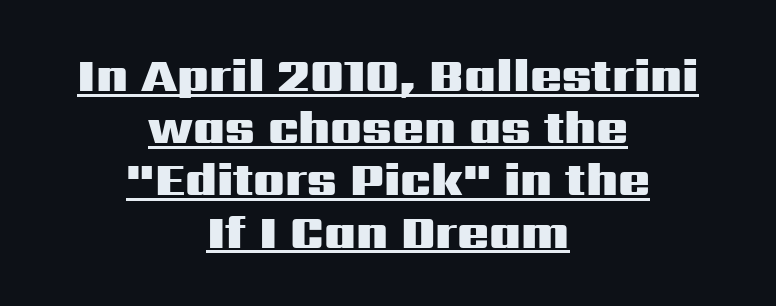
The image shows 47 px heavy, wide sans-serif type, upright; set centered, tight line spacing (1.11x), normal letter spacing, underlined; medium stroke contrast and a medium x-height.
